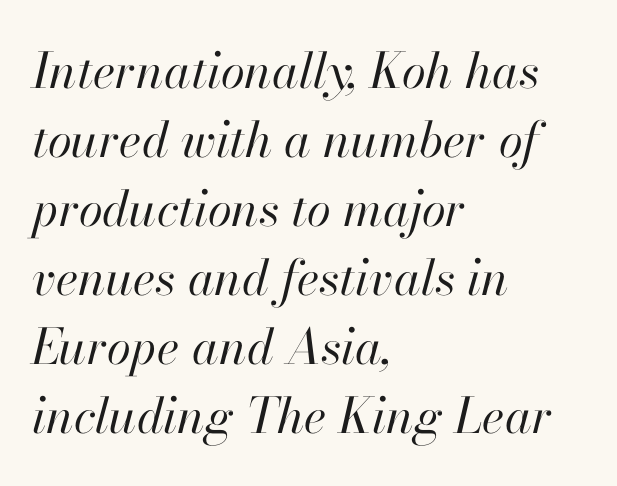
Q: Is the text bold? A: No.
Q: Is the text italic (slanted)? A: Yes, it leans right by about 13 degrees.
Q: Is the text underlined? A: No.
Q: How is the paragraph aligned? A: Left-aligned.
Q: Is the spacing between letters normal or unusually wide? A: Normal.
Q: Is the spacing between lines tight, normal or loose? A: Normal.
Q: Width (condensed, normal, or wide)? A: Normal.
Q: Stroke contrast? A: High.
Q: x-height? A: Small.
Q: Monospaced? A: No.
